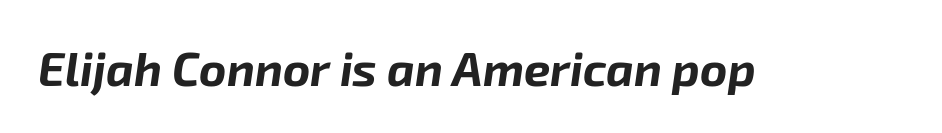
Words appear dense and cohesive because spacing is normal. These lines are rendered in a variable-pitch font. The passage shown leans; its letterforms are oblique. Each glyph is drawn with heavy, bold strokes. Letters rest on an invisible, unmarked baseline.
